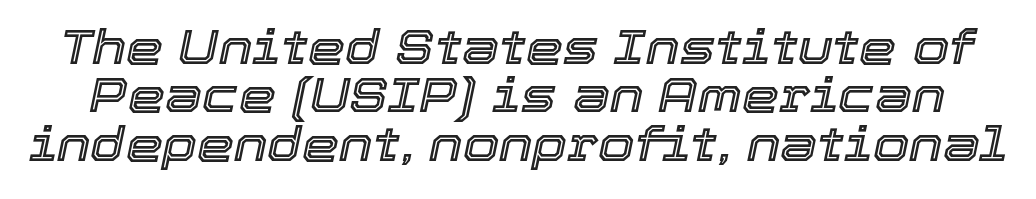
The passage shown is not underscored anywhere. Spacing verdict: proportional, widths tailored to each character. Each new line begins almost immediately beneath the previous one. There is no visible air inserted between adjacent glyphs. Emphasis-style slanted type is in use.
